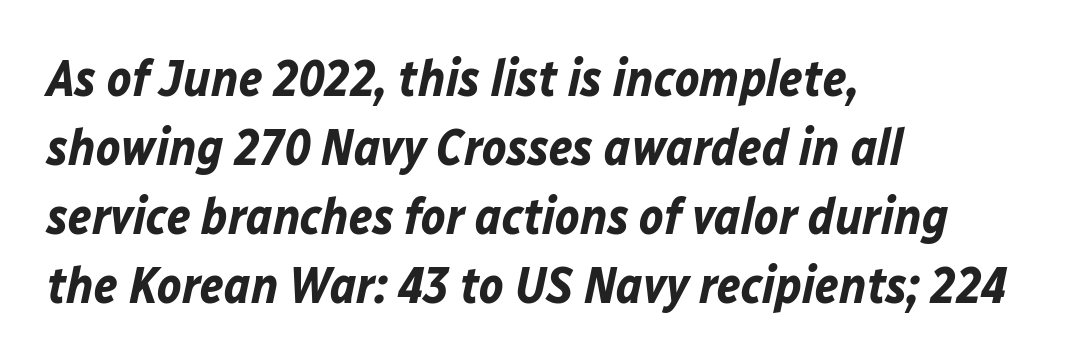
The image shows 51 px bold type, italic (leaning right); set left-aligned, normal line spacing (1.35x), normal letter spacing, not underlined; low stroke contrast and a medium x-height.
